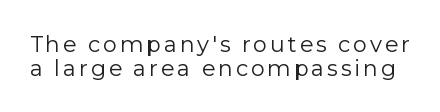
{"italic": "no", "bold": "no", "underline": "no", "line_spacing": "tight", "line_spacing_ratio": 1.07, "glyph_px": 22}
